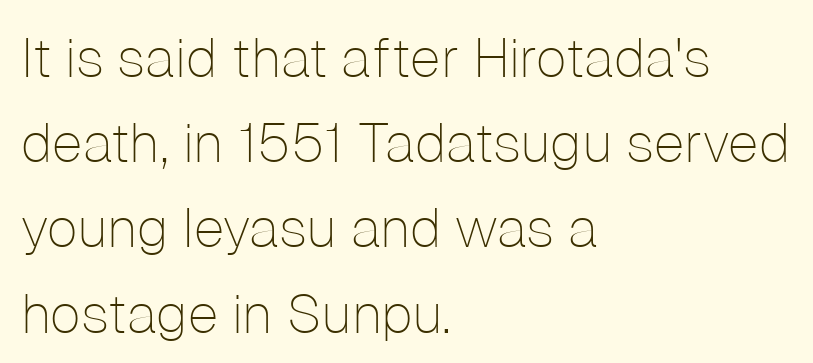
The image shows 55 px thin sans-serif type, upright; set left-aligned, normal line spacing (1.55x), normal letter spacing, not underlined; low stroke contrast and a medium x-height.
